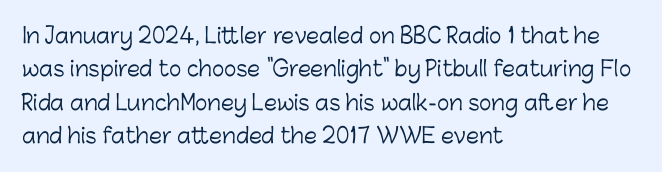
Q: Is the text bold? A: No.
Q: Is the text italic (slanted)? A: No, it is upright.
Q: Is the text underlined? A: No.
Q: How is the paragraph aligned? A: Left-aligned.
Q: Is the spacing between letters normal or unusually wide? A: Normal.
Q: Is the spacing between lines tight, normal or loose? A: Normal.
